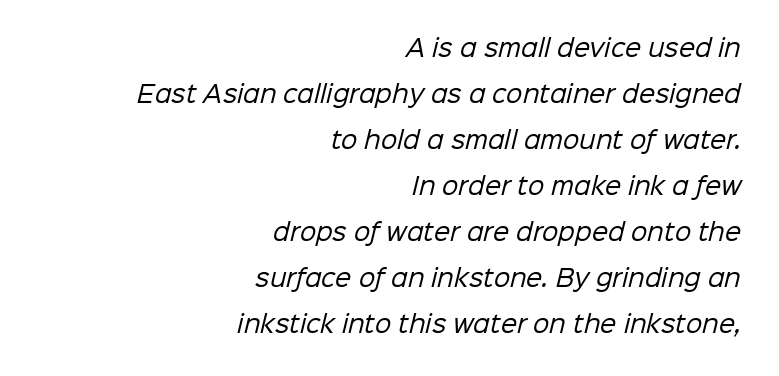
Counters stay open thanks to moderate or lighter strokes. The designer dialed line spacing up above the default. The foot of each line stays bare and open. There is no visible air inserted between adjacent glyphs. Where is the straight margin? On the right.
